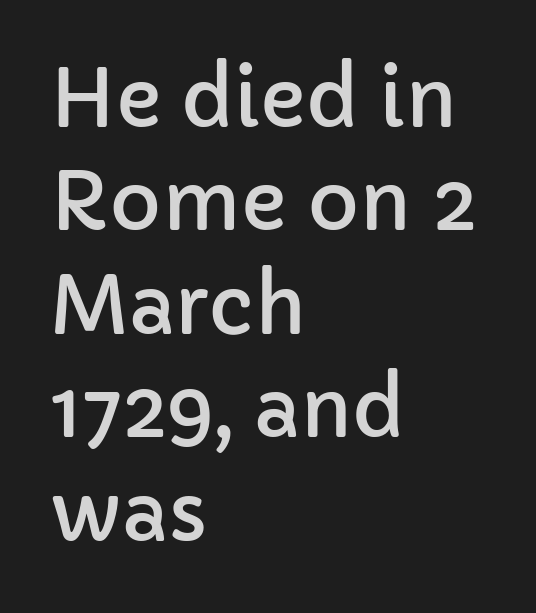
The lines are quadded left. Here the glyphs are tracked normally, forming tight word shapes. Does the type have serifs? No, each stem ends abruptly. Plain, unruled lines of type. Character widths vary here, with narrow letters taking less room than wide ones.
